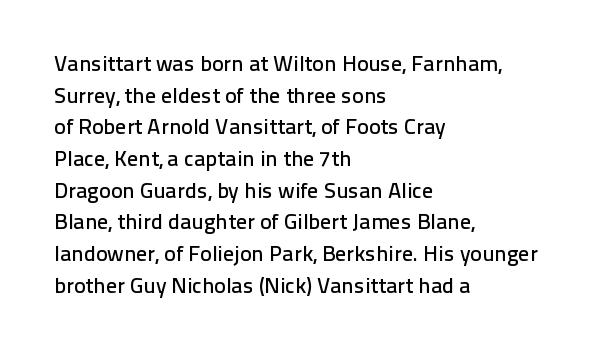
Ordinary non-slanted type is in use. Letter spacing: default. This sample is left-justified, so line endings fall wherever the words run out. Underline: absent. Successive baselines arrive at the customary interval.
